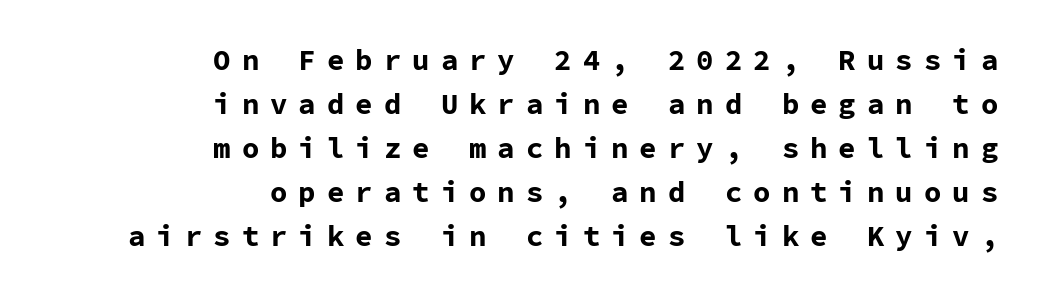
{"serif": "no", "italic": "no", "bold": "yes", "weight": "bold", "width": "normal", "stroke_contrast": "low", "x_height": "medium", "monospaced": "yes", "underline": "no", "align": "right", "line_spacing": "normal", "line_spacing_ratio": 1.52, "letter_spacing": "wide", "letter_spacing_em": 0.38, "glyph_px": 29}
